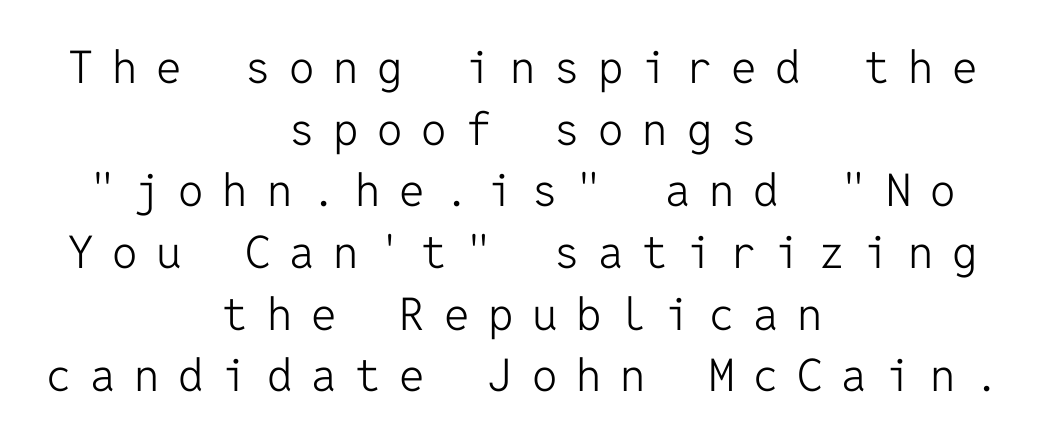
Q: Is the text bold? A: No.
Q: Is the text italic (slanted)? A: No, it is upright.
Q: Is the typeface a serif or a sans-serif typeface? A: Sans-serif.
Q: Is the text underlined? A: No.
Q: How is the paragraph aligned? A: Centered.
Q: Is the spacing between letters normal or unusually wide? A: Unusually wide.
Q: Is the spacing between lines tight, normal or loose? A: Normal.
Q: Width (condensed, normal, or wide)? A: Normal.
Q: Stroke contrast? A: Low.
Q: x-height? A: Medium.
Q: Monospaced? A: Yes.
